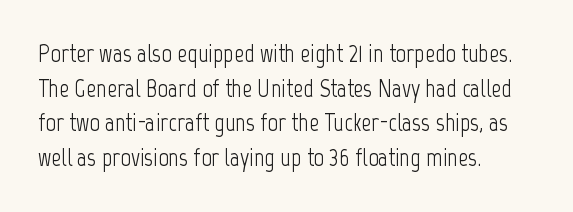
Q: Is the text bold? A: No.
Q: Is the text italic (slanted)? A: No, it is upright.
Q: Is the text underlined? A: No.
Q: How is the paragraph aligned? A: Left-aligned.
Q: Is the spacing between letters normal or unusually wide? A: Normal.
Q: Is the spacing between lines tight, normal or loose? A: Normal.
